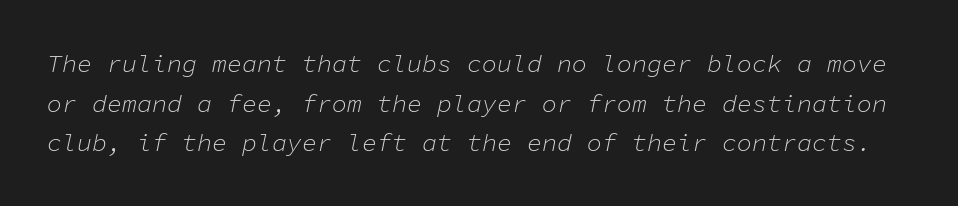
The image shows 25 px text type, italic (leaning right); set normal line spacing (1.59x), normal letter spacing, not underlined.
